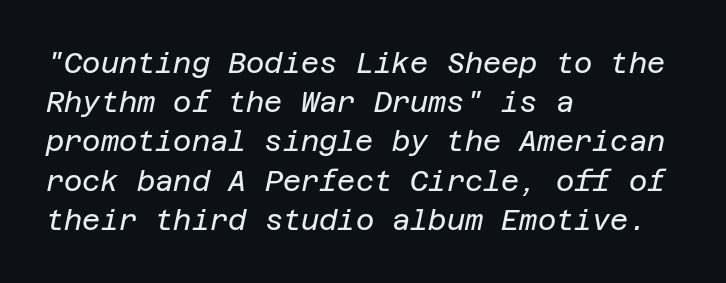
The image shows 28 px regular-weight type, italic (leaning right); set left-aligned, normal line spacing (1.4x), normal letter spacing, not underlined; low stroke contrast and a large x-height.
